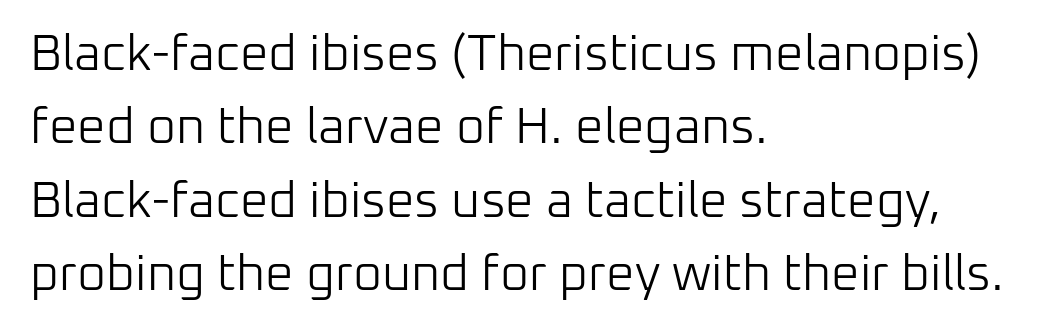
Serif or sans? Sans — the stroke terminals are bare. Letter spacing: default. You could not count columns in this text — the font is proportionally spaced. What's the leading like? Ordinary, nothing unusual.
